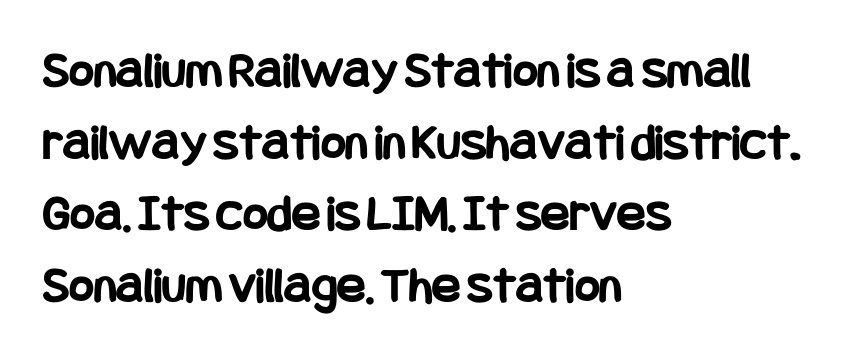
The image shows 53 px bold, condensed sans-serif type, upright; set left-aligned, normal line spacing (1.35x), normal letter spacing, not underlined; low stroke contrast and a large x-height.
